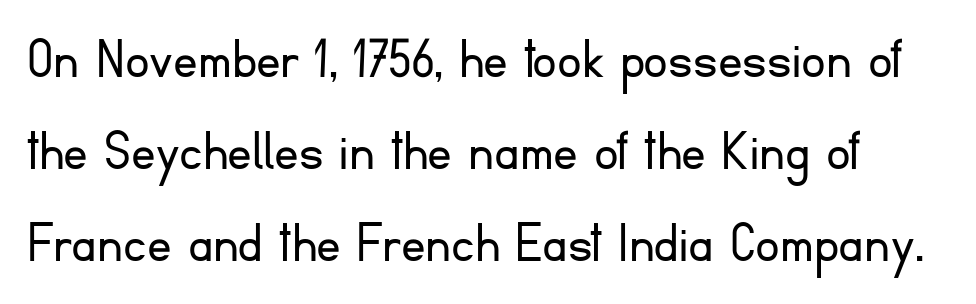
The font family rendered here belongs to the sans-serif group. Glyph-to-glyph distance matches everyday printed text. What's the leading like? Ordinary, nothing unusual. Weight: not bold — regular or lighter.
